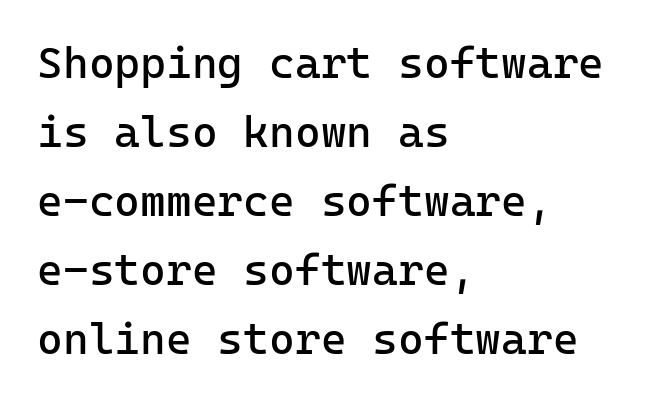
The image shows 44 px regular-weight sans-serif type, upright, monospaced; set left-aligned, normal line spacing (1.57x), normal letter spacing, not underlined; low stroke contrast and a medium x-height.
